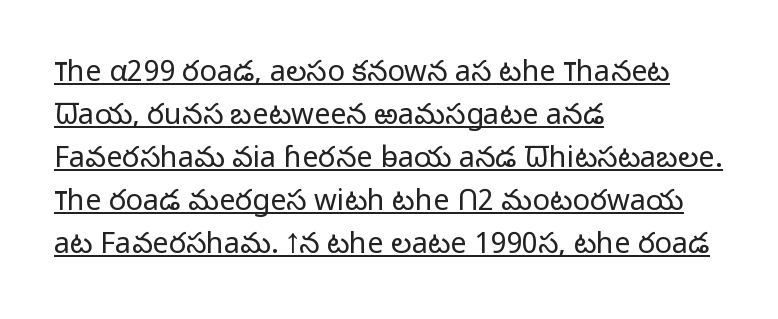
{"serif": "no", "italic": "no", "bold": "no", "weight": "light", "width": "normal", "stroke_contrast": "low", "x_height": "medium", "monospaced": "no", "underline": "yes", "align": "left", "line_spacing": "normal", "line_spacing_ratio": 1.48, "letter_spacing": "normal", "letter_spacing_em": 0.0, "glyph_px": 29}
